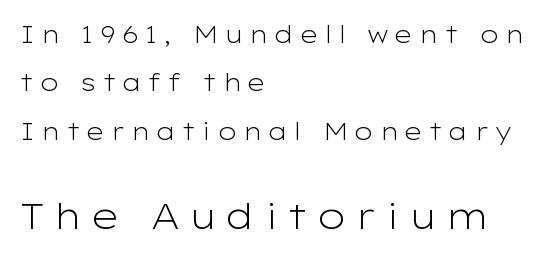
The image shows 36 px light, wide sans-serif type, upright; set left-aligned, loose line spacing (2.02x), unusually wide letter spacing (+0.21 em), not underlined; the second (bottom) block is 1.5x larger; low stroke contrast and a medium x-height.
